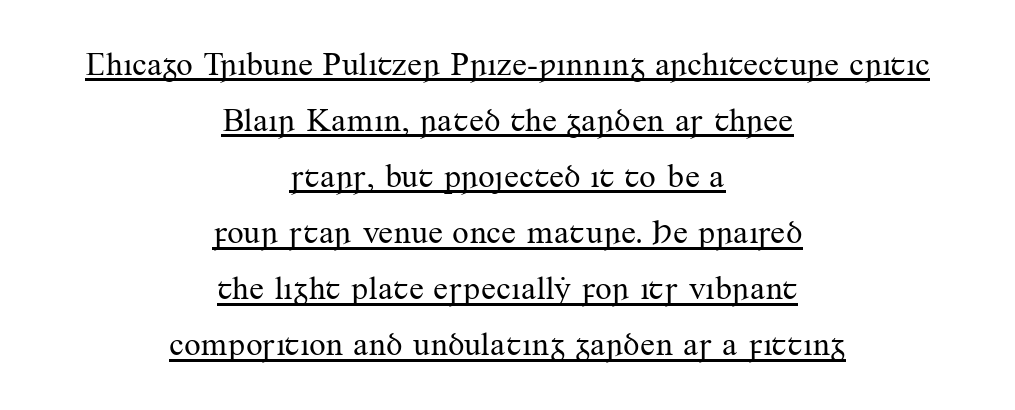
The image shows 33 px regular-weight serif type, upright; set centered, normal line spacing (1.7x), normal letter spacing, underlined; medium stroke contrast and a small x-height.
